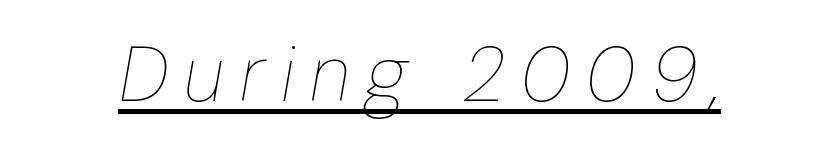
{"italic": "yes", "lean": "right", "slant_degrees": 10, "bold": "no", "weight": "thin", "width": "condensed", "stroke_contrast": "low", "x_height": "medium", "monospaced": "no", "underline": "yes", "letter_spacing": "wide", "letter_spacing_em": 0.21, "glyph_px": 77}
